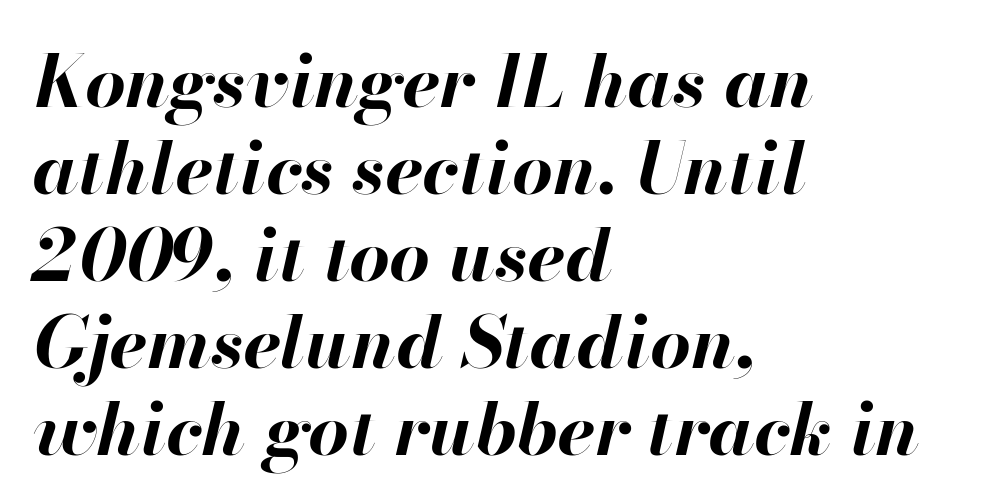
Q: Is the text bold? A: Yes.
Q: Is the text italic (slanted)? A: Yes, it leans right by about 13 degrees.
Q: Is the text underlined? A: No.
Q: How is the paragraph aligned? A: Left-aligned.
Q: Is the spacing between letters normal or unusually wide? A: Normal.
Q: Width (condensed, normal, or wide)? A: Normal.
Q: Stroke contrast? A: High.
Q: x-height? A: Small.
Q: Monospaced? A: No.
